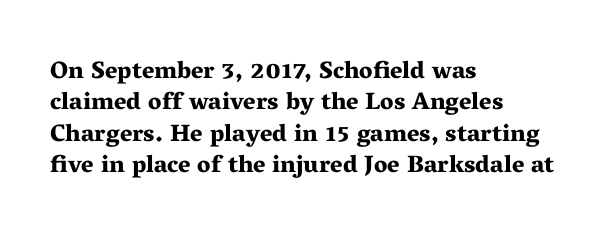
Caption: standard tracking, unaltered. In CSS terms this would be text-align: left. Unlike italic type, these characters show no tilt at all. A dark, heavy texture on the line: the type is bold.
